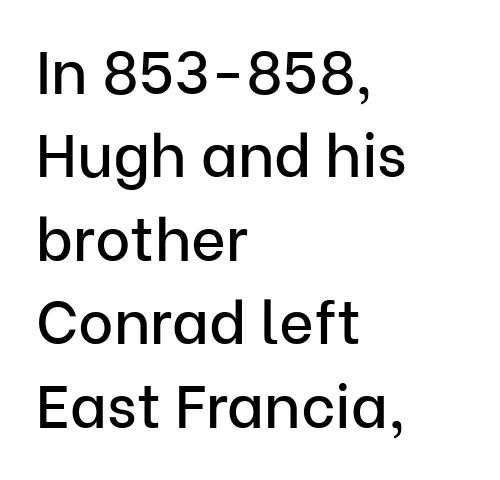
{"serif": "no", "italic": "no", "width": "normal", "stroke_contrast": "low", "x_height": "medium", "monospaced": "no", "underline": "no", "align": "left", "line_spacing": "normal", "line_spacing_ratio": 1.39, "letter_spacing": "normal", "letter_spacing_em": 0.0, "glyph_px": 60}
